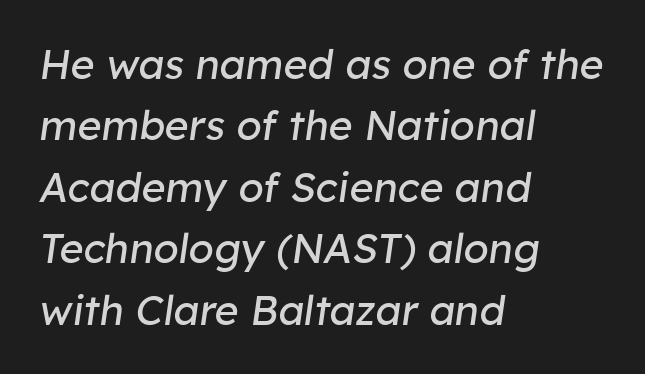
The image shows 41 px regular-weight type, italic (leaning right); set left-aligned, normal line spacing (1.5x), normal letter spacing, not underlined; low stroke contrast and a medium x-height.
